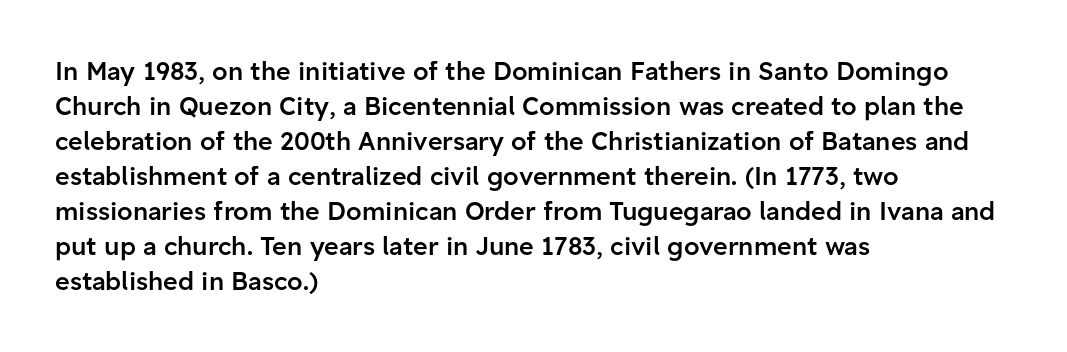
The image shows 25 px text type, upright; set left-aligned, normal line spacing (1.4x), normal letter spacing, not underlined.
